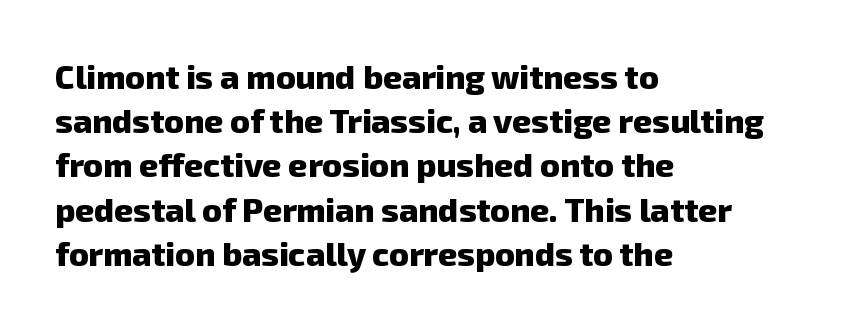
The image shows 33 px heavy sans-serif type; set left-aligned, normal line spacing (1.34x), normal letter spacing, not underlined; low stroke contrast and a medium x-height.
